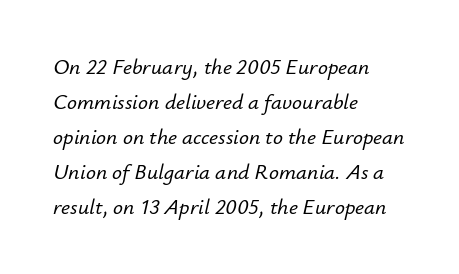
{"italic": "yes", "lean": "right", "slant_degrees": 12, "underline": "no", "align": "left", "line_spacing": "normal", "line_spacing_ratio": 1.59, "letter_spacing": "normal", "letter_spacing_em": 0.0, "glyph_px": 22}
